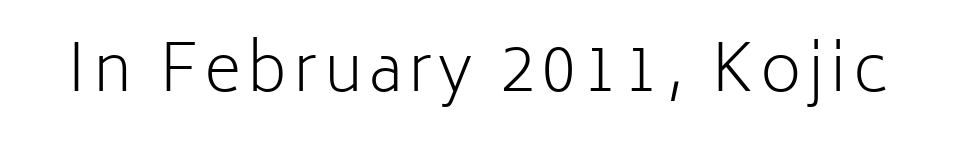
The image shows 64 px light sans-serif type, upright; set not underlined; low stroke contrast and a medium x-height.
